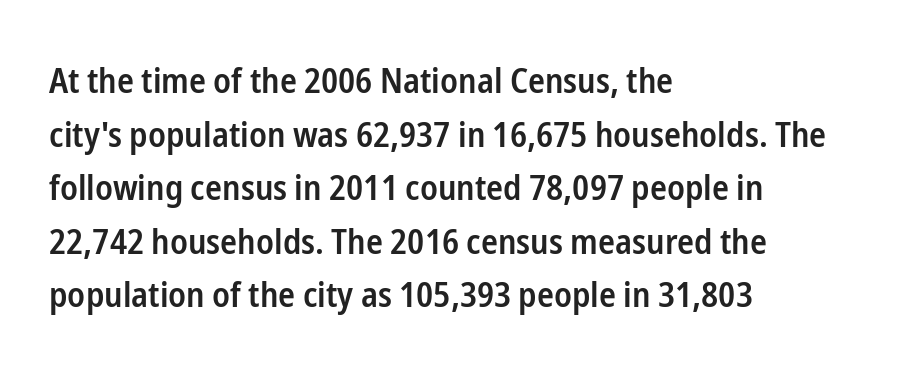
The block of text has a typical density, with ordinary space between rows. Every row of glyphs begins at an identical x-position on the left. The words here are not underlined. Is this a sans? Yes — the strokes have no serifs. A bit beefed up — I'd call it semibold rather than bold.
